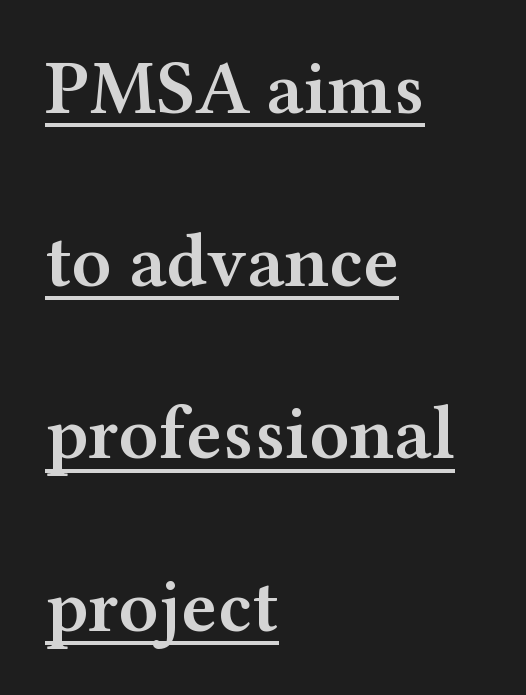
{"serif": "yes", "italic": "no", "bold": "semi", "weight": "semibold", "width": "wide", "stroke_contrast": "medium", "x_height": "medium", "monospaced": "no", "underline": "yes", "align": "left", "line_spacing": "loose", "line_spacing_ratio": 2.27, "letter_spacing": "normal", "letter_spacing_em": 0.0, "glyph_px": 76}
